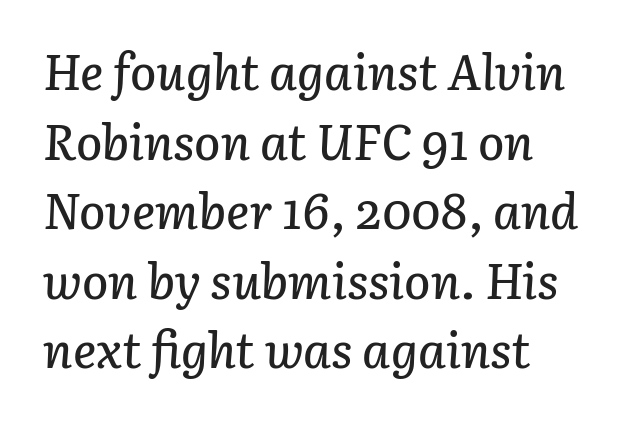
Note the varied advance widths — an 'i' is clearly narrower than an 'm'. Is the type slanted? Yes — the strokes lean at a clear angle. No extra tracking has been applied to these lines. This block has exactly the height ordinary leading produces. Nobody drew a line under any word here.
